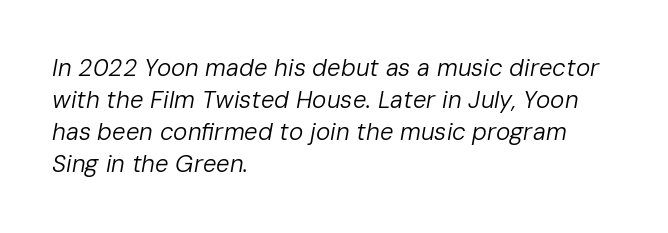
{"italic": "yes", "lean": "right", "slant_degrees": 10, "bold": "no", "underline": "no", "align": "left", "line_spacing": "normal", "line_spacing_ratio": 1.34, "letter_spacing": "normal", "letter_spacing_em": 0.0, "glyph_px": 24}
